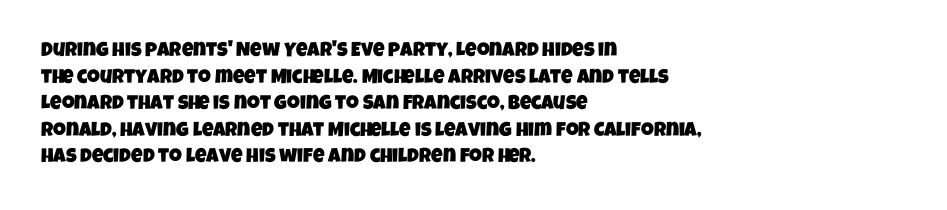
The image shows 20 px text type; set left-aligned, normal line spacing (1.33x), normal letter spacing, not underlined.
